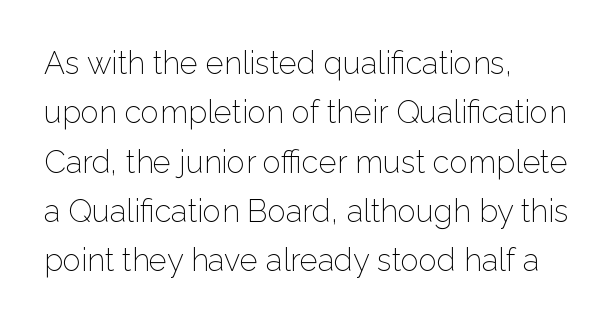
The image shows 31 px light sans-serif type, upright; set left-aligned, normal line spacing (1.59x), normal letter spacing, not underlined; low stroke contrast and a medium x-height.
